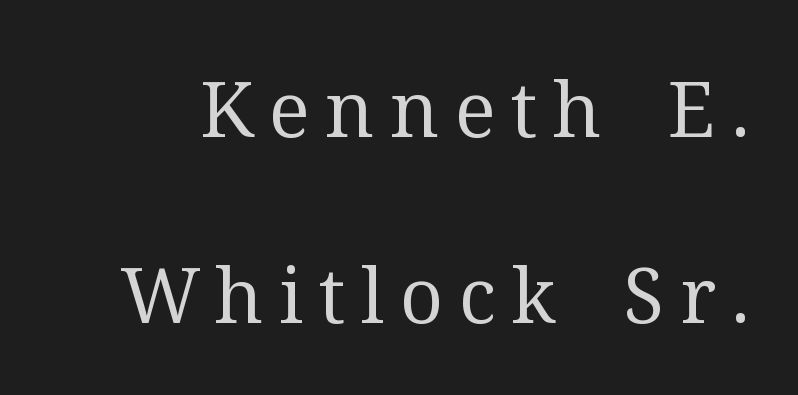
Q: Is the text bold? A: No.
Q: Is the text italic (slanted)? A: No, it is upright.
Q: Is the typeface a serif or a sans-serif typeface? A: Serif.
Q: Is the text underlined? A: No.
Q: Is the spacing between letters normal or unusually wide? A: Unusually wide.
Q: Is the spacing between lines tight, normal or loose? A: Loose.
Q: Width (condensed, normal, or wide)? A: Normal.
Q: Stroke contrast? A: Medium.
Q: x-height? A: Medium.
Q: Monospaced? A: No.
